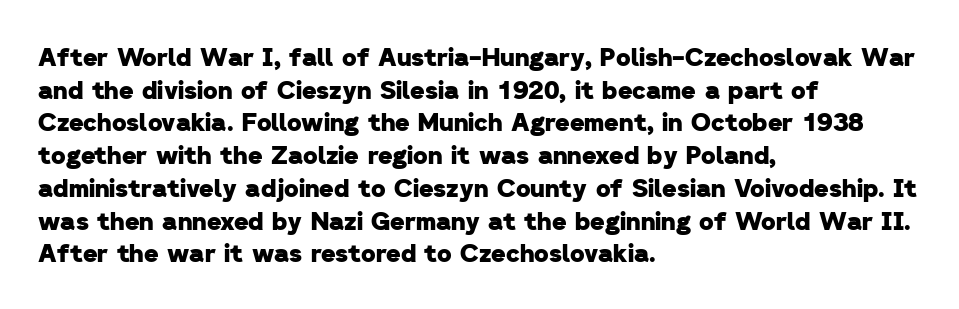
Q: Is the text bold? A: Yes.
Q: Is the text underlined? A: No.
Q: How is the paragraph aligned? A: Left-aligned.
Q: Is the spacing between letters normal or unusually wide? A: Normal.
Q: Is the spacing between lines tight, normal or loose? A: Normal.
